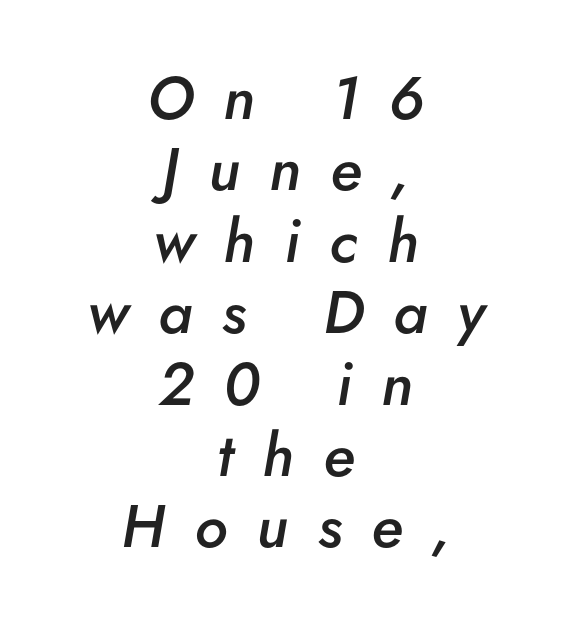
Q: Is the text bold? A: Semi-bold.
Q: Is the text italic (slanted)? A: Yes, it leans right by about 5 degrees.
Q: Is the text underlined? A: No.
Q: How is the paragraph aligned? A: Centered.
Q: Is the spacing between letters normal or unusually wide? A: Unusually wide.
Q: Width (condensed, normal, or wide)? A: Normal.
Q: Stroke contrast? A: Low.
Q: x-height? A: Small.
Q: Monospaced? A: No.
